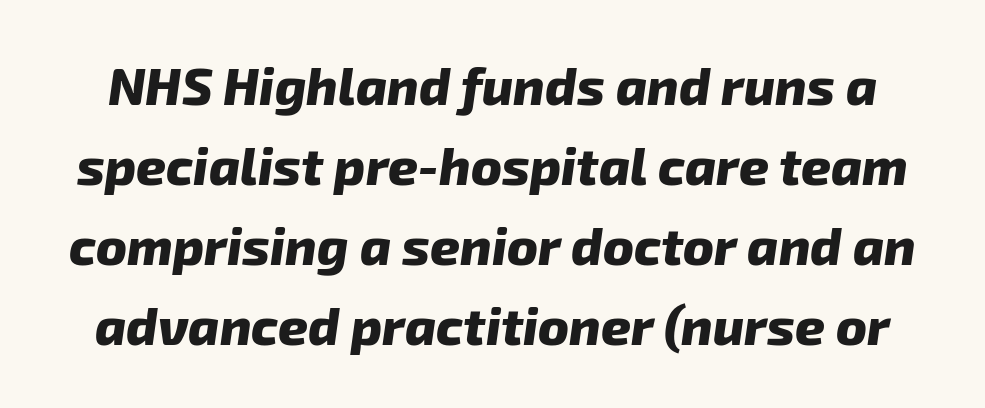
The image shows 52 px heavy sans-serif type; set normal line spacing (1.54x), normal letter spacing, not underlined; low stroke contrast and a medium x-height.
